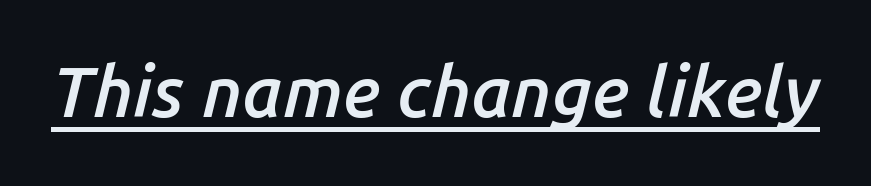
The letters advance in unequal steps, a hallmark of proportional type. These words are printed semibold, heavier than regular yet not bold. A continuous stroke trails under the words, as in a hyperlink. Nothing unusual about the tracking: characters are spaced as the font intends.
